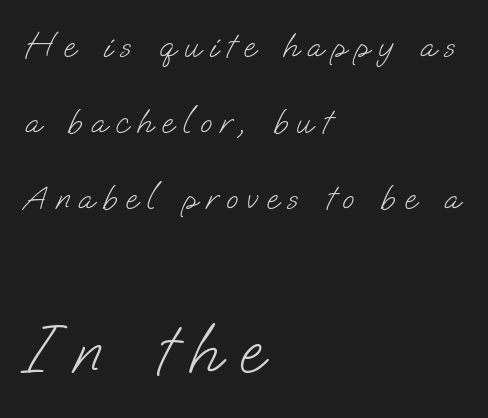
The image shows 70 px light sans-serif type; set left-aligned, loose line spacing (2.17x), unusually wide letter spacing (+0.25 em), not underlined; the second (bottom) block is 2.0x larger; low stroke contrast and a small x-height.
